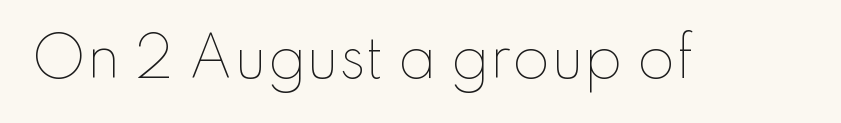
The image shows 55 px thin type, upright; set normal letter spacing, not underlined; low stroke contrast and a small x-height.
